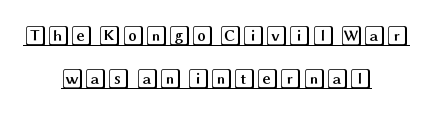
Q: Is the text italic (slanted)? A: No, it is upright.
Q: Is the text underlined? A: Yes.
Q: How is the paragraph aligned? A: Centered.
Q: Is the spacing between letters normal or unusually wide? A: Normal.
Q: Is the spacing between lines tight, normal or loose? A: Loose.
